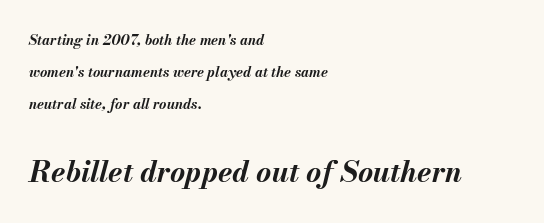
{"italic": "yes", "lean": "right", "slant_degrees": 13, "bold": "yes", "weight": "bold", "width": "normal", "stroke_contrast": "medium", "x_height": "small", "monospaced": "no", "underline": "no", "align": "left", "line_spacing": "loose", "line_spacing_ratio": 2.3, "letter_spacing": "normal", "letter_spacing_em": 0.0, "larger_block": "second", "size_ratio": 2.07, "glyph_px": 29}
